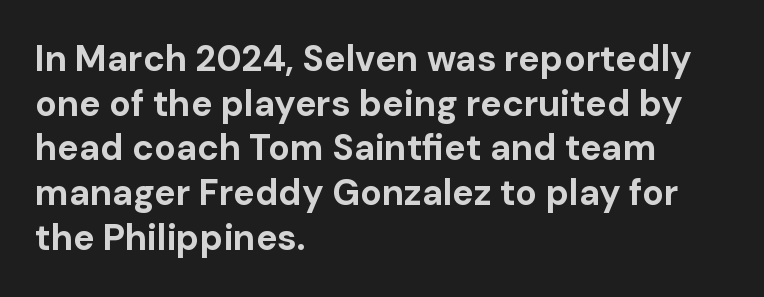
This sample uses plain, unmodified letter spacing. Horizontal alignment here is leftward, the default for most running prose. Varying glyph widths throughout — classic text-font behaviour. The gap between lines stays unmarked. Tall strokes in this sample are plumb rather than angled.
